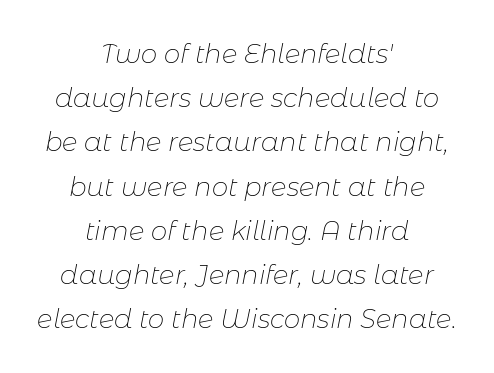
The line-height multiplier appears to be the usual default. An italicized treatment has been applied to the whole sample. Reading down the block, each line starts at a different indent, mirrored at its end. Nobody drew a line under any word here.
